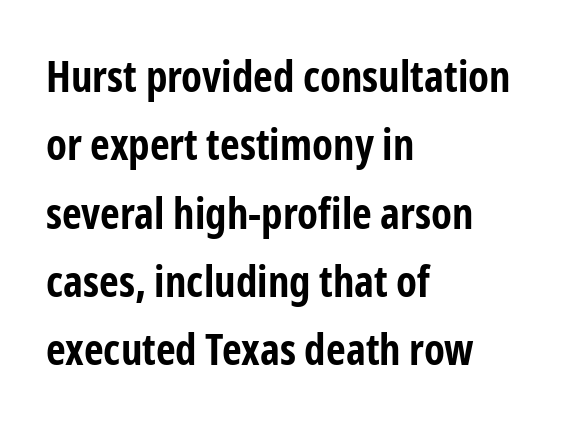
The image shows 43 px bold, condensed sans-serif type, upright; set left-aligned, normal line spacing (1.59x), normal letter spacing, not underlined; low stroke contrast and a medium x-height.
